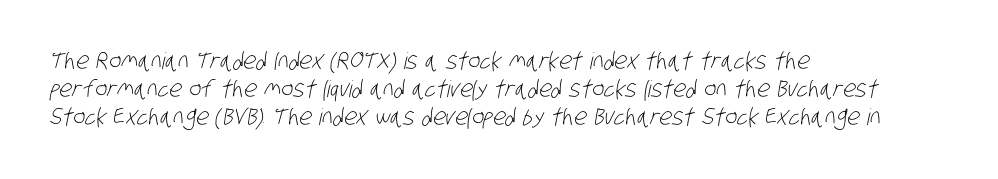
{"bold": "no", "underline": "no", "align": "left", "line_spacing_ratio": 1.22, "letter_spacing": "normal", "letter_spacing_em": 0.0, "glyph_px": 23}
